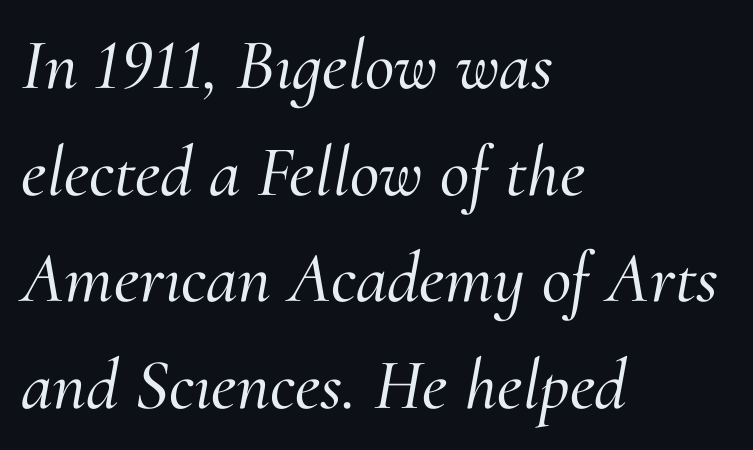
The image shows 72 px serif type, italic (leaning right); set left-aligned, normal line spacing (1.48x), normal letter spacing, not underlined; medium stroke contrast and a small x-height.
